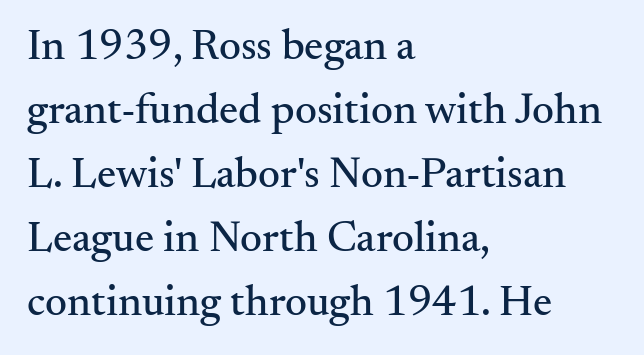
Q: Is the text italic (slanted)? A: No, it is upright.
Q: Is the typeface a serif or a sans-serif typeface? A: Serif.
Q: Is the text underlined? A: No.
Q: How is the paragraph aligned? A: Left-aligned.
Q: Is the spacing between letters normal or unusually wide? A: Normal.
Q: Is the spacing between lines tight, normal or loose? A: Normal.
Q: Width (condensed, normal, or wide)? A: Normal.
Q: Stroke contrast? A: Medium.
Q: x-height? A: Small.
Q: Monospaced? A: No.
